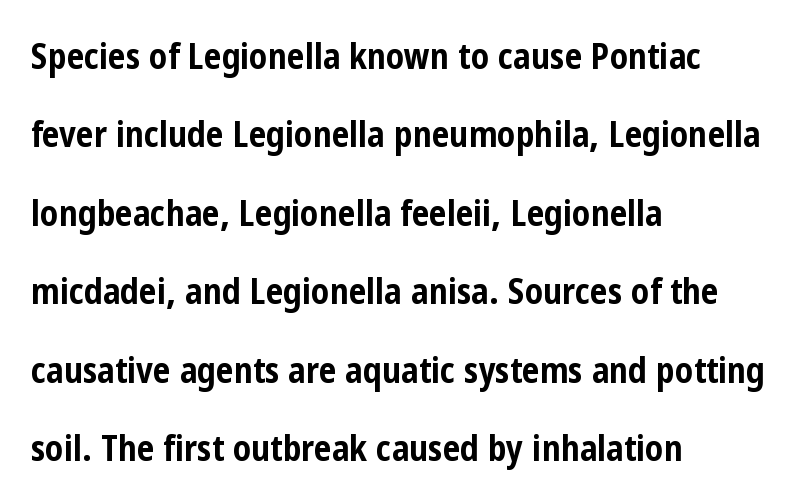
{"serif": "no", "italic": "no", "bold": "yes", "weight": "bold", "width": "condensed", "stroke_contrast": "low", "x_height": "medium", "monospaced": "no", "underline": "no", "align": "left", "line_spacing": "loose", "line_spacing_ratio": 2.24, "letter_spacing": "normal", "letter_spacing_em": 0.0, "glyph_px": 35}
